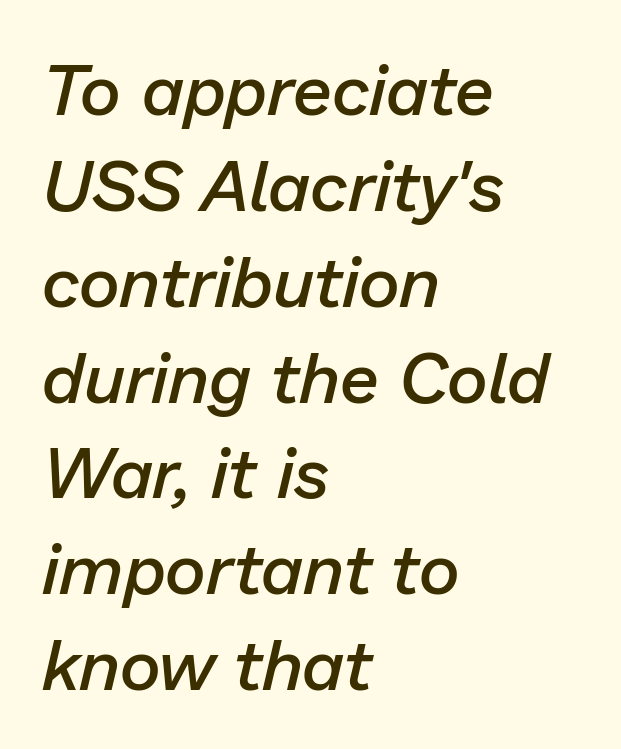
Q: Is the text bold? A: Semi-bold.
Q: Is the text italic (slanted)? A: Yes, it leans right by about 13 degrees.
Q: Is the text underlined? A: No.
Q: How is the paragraph aligned? A: Left-aligned.
Q: Is the spacing between letters normal or unusually wide? A: Normal.
Q: Is the spacing between lines tight, normal or loose? A: Normal.
Q: Width (condensed, normal, or wide)? A: Normal.
Q: Stroke contrast? A: Low.
Q: x-height? A: Medium.
Q: Monospaced? A: No.
